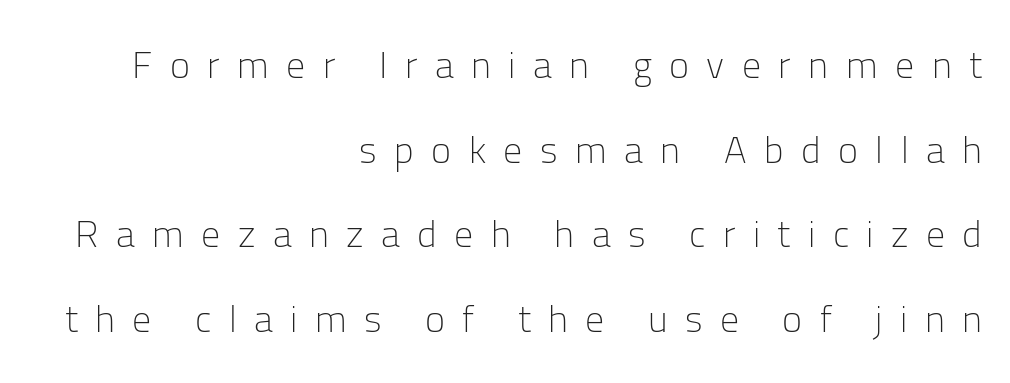
Bold? No — there's no thickening of the strokes. Looks like regular typesetting: each glyph gets only the width it needs. Note: no serifs on the glyphs. Does the lettering tilt? It doesn't — this is upright.
